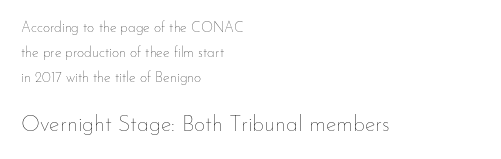
Q: Is the text bold? A: No.
Q: Is the text italic (slanted)? A: No, it is upright.
Q: Is the text underlined? A: No.
Q: How is the paragraph aligned? A: Left-aligned.
Q: Is the spacing between letters normal or unusually wide? A: Normal.
Q: Which block of text is set in a larger size, the first (top) or the second (bottom)? A: The second (bottom) one.
